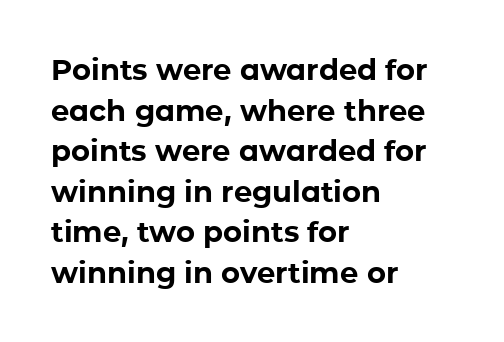
The image shows 29 px bold sans-serif type, upright; set left-aligned, normal line spacing (1.4x), normal letter spacing, not underlined; low stroke contrast and a medium x-height.
